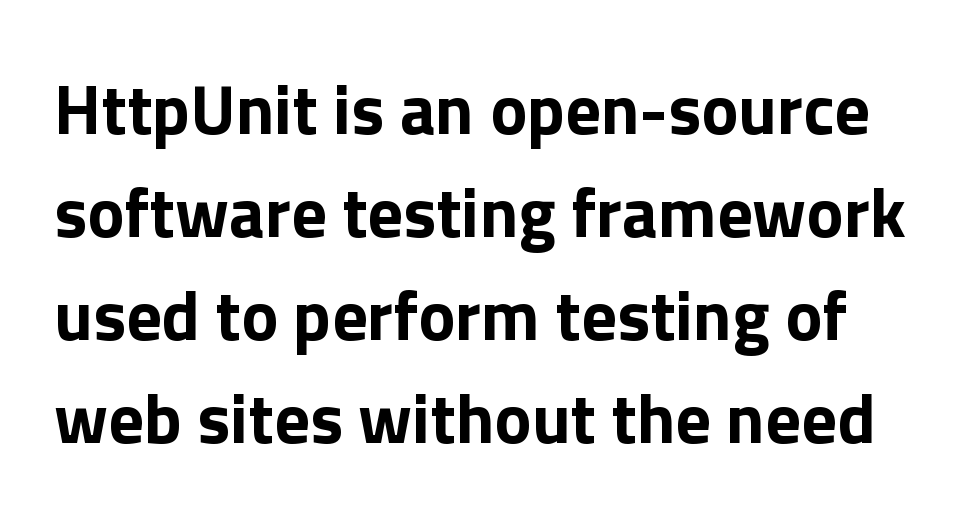
{"serif": "no", "italic": "no", "bold": "yes", "weight": "bold", "width": "normal", "x_height": "medium", "monospaced": "no", "underline": "no", "line_spacing": "normal", "line_spacing_ratio": 1.47, "letter_spacing": "normal", "letter_spacing_em": 0.0, "glyph_px": 70}
